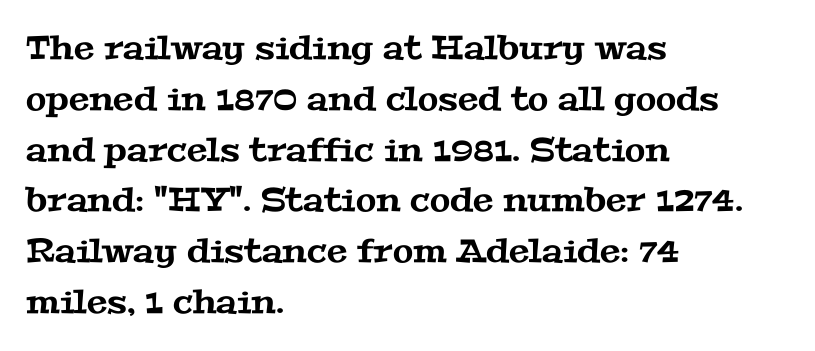
The image shows 33 px wide serif type; set left-aligned, normal line spacing (1.54x), normal letter spacing, not underlined; medium stroke contrast and a medium x-height.
